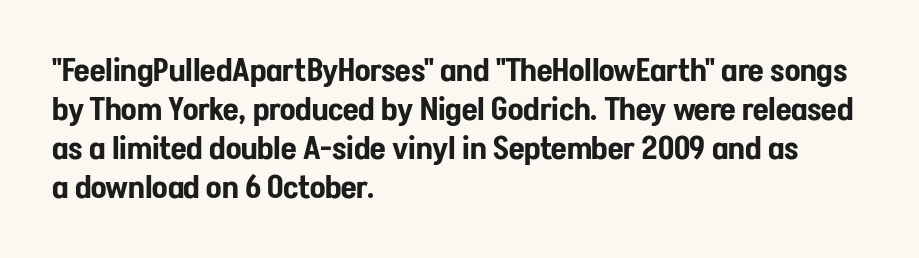
Q: Is the text italic (slanted)? A: No, it is upright.
Q: Is the typeface a serif or a sans-serif typeface? A: Sans-serif.
Q: Is the text underlined? A: No.
Q: How is the paragraph aligned? A: Left-aligned.
Q: Is the spacing between letters normal or unusually wide? A: Normal.
Q: Width (condensed, normal, or wide)? A: Condensed.
Q: Stroke contrast? A: Low.
Q: x-height? A: Medium.
Q: Monospaced? A: No.
